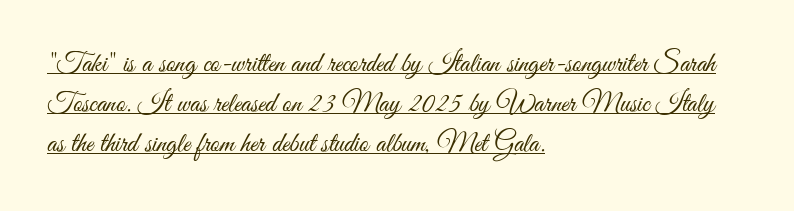
{"serif": "no", "bold": "no", "weight": "light", "width": "condensed", "stroke_contrast": "medium", "x_height": "small", "monospaced": "no", "underline": "yes", "align": "left", "line_spacing": "normal", "line_spacing_ratio": 1.43, "letter_spacing": "normal", "letter_spacing_em": 0.0, "glyph_px": 28}
